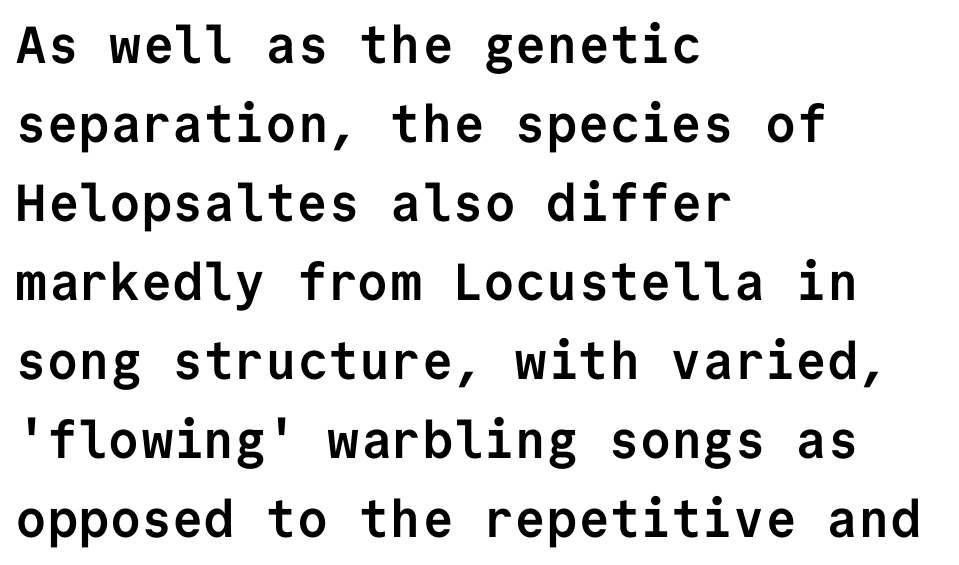
{"serif": "no", "italic": "no", "bold": "yes", "weight": "semibold", "width": "normal", "stroke_contrast": "low", "x_height": "medium", "monospaced": "yes", "underline": "no", "align": "left", "line_spacing": "normal", "line_spacing_ratio": 1.52, "letter_spacing": "normal", "letter_spacing_em": 0.0, "glyph_px": 52}
